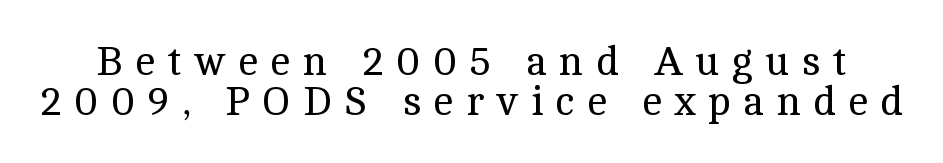
Are there feet on the stems? There are — it's a serif. The type sits square on the baseline with zero lean. This sample trades vertical openness for compactness between lines. The font sits on the lighter half of the weight spectrum, regular included.
